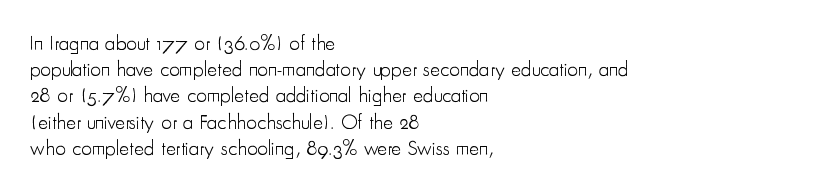
{"italic": "no", "bold": "no", "underline": "no", "align": "left", "line_spacing": "normal", "line_spacing_ratio": 1.25, "letter_spacing": "normal", "letter_spacing_em": 0.0, "glyph_px": 21}
